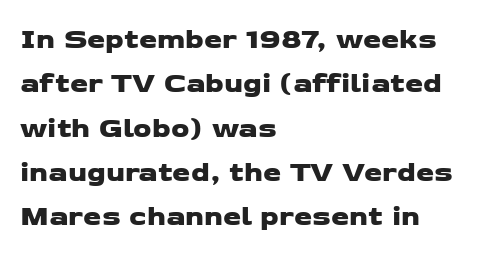
Q: Is the typeface a serif or a sans-serif typeface? A: Sans-serif.
Q: Is the text underlined? A: No.
Q: How is the paragraph aligned? A: Left-aligned.
Q: Is the spacing between letters normal or unusually wide? A: Normal.
Q: Is the spacing between lines tight, normal or loose? A: Normal.
Q: Width (condensed, normal, or wide)? A: Wide.
Q: Stroke contrast? A: Low.
Q: x-height? A: Medium.
Q: Monospaced? A: No.
